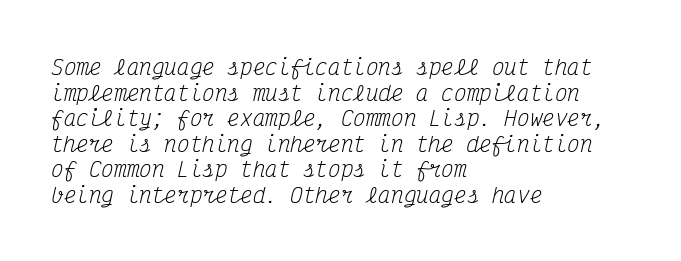
One-word summary of the alignment: left. Would a proofreader flag this as italicized? Yes. No word sits above an underline. No heavy texture on the line: the type isn't bold.
